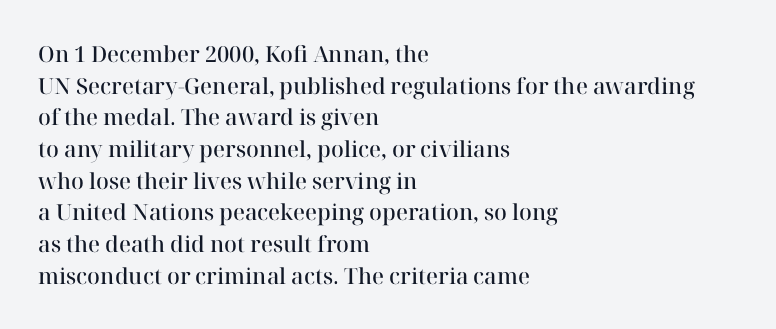
The passage shown stacks its lines at a standard gap. Beneath every word, the page is bare. The compositor pushed each line to the left boundary. Tall strokes in this sample are plumb rather than angled.
